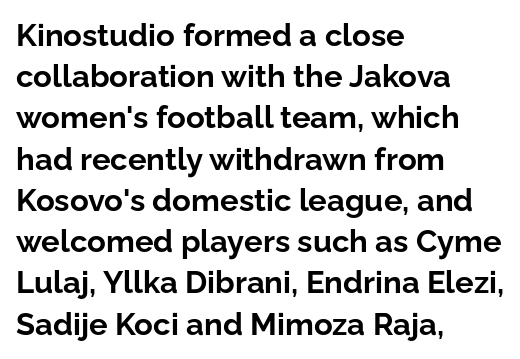
Q: Is the text bold? A: Yes.
Q: Is the text italic (slanted)? A: No, it is upright.
Q: Is the typeface a serif or a sans-serif typeface? A: Sans-serif.
Q: Is the text underlined? A: No.
Q: How is the paragraph aligned? A: Left-aligned.
Q: Is the spacing between letters normal or unusually wide? A: Normal.
Q: Is the spacing between lines tight, normal or loose? A: Normal.
Q: Width (condensed, normal, or wide)? A: Normal.
Q: Stroke contrast? A: Low.
Q: x-height? A: Medium.
Q: Monospaced? A: No.
